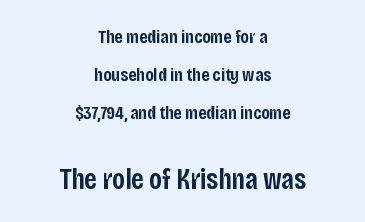
Size hierarchy here favors the trailing block over the leading one. Students, this is semibold: more ink than regular, less than bold. A typesetter would label this face a sans. Posture: straight, roman, zero tilt. Spacing verdict: proportional, widths tailored to each character. The rendering keeps characters at their native spacing.
